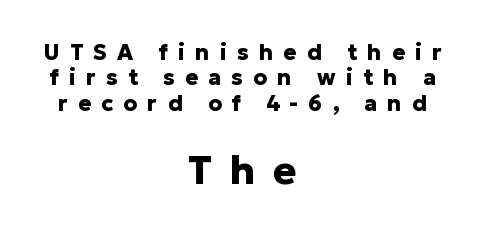
Q: Is the text bold? A: Yes.
Q: Is the text italic (slanted)? A: No, it is upright.
Q: Is the typeface a serif or a sans-serif typeface? A: Sans-serif.
Q: Is the text underlined? A: No.
Q: How is the paragraph aligned? A: Centered.
Q: Is the spacing between letters normal or unusually wide? A: Unusually wide.
Q: Is the spacing between lines tight, normal or loose? A: Tight.
Q: Which block of text is set in a larger size, the first (top) or the second (bottom)? A: The second (bottom) one.
Q: Width (condensed, normal, or wide)? A: Normal.
Q: Stroke contrast? A: Low.
Q: x-height? A: Medium.
Q: Monospaced? A: No.
